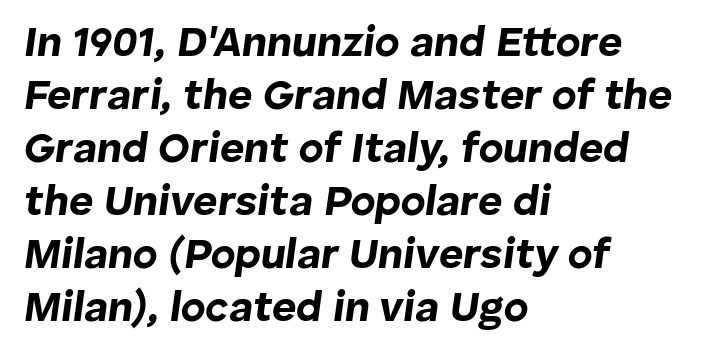
The image shows 42 px bold type, italic (leaning right); set left-aligned, normal line spacing (1.26x), normal letter spacing, not underlined; low stroke contrast and a medium x-height.
